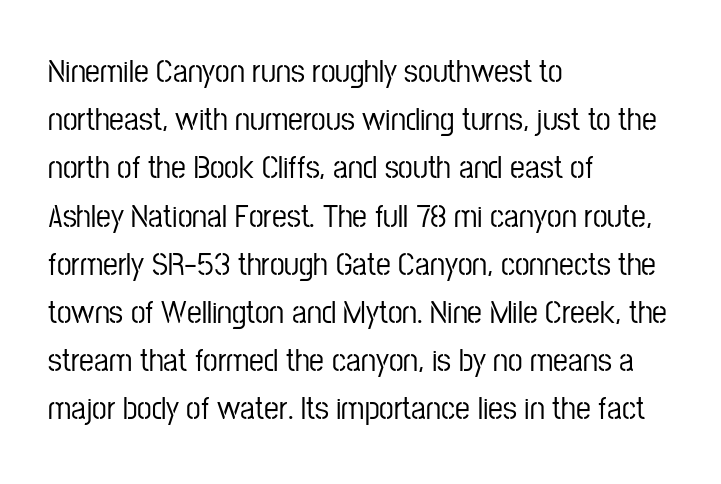
Q: Is the text italic (slanted)? A: No, it is upright.
Q: Is the typeface a serif or a sans-serif typeface? A: Sans-serif.
Q: Is the text underlined? A: No.
Q: How is the paragraph aligned? A: Left-aligned.
Q: Is the spacing between letters normal or unusually wide? A: Normal.
Q: Is the spacing between lines tight, normal or loose? A: Normal.
Q: Width (condensed, normal, or wide)? A: Condensed.
Q: Stroke contrast? A: Low.
Q: x-height? A: Medium.
Q: Monospaced? A: No.
